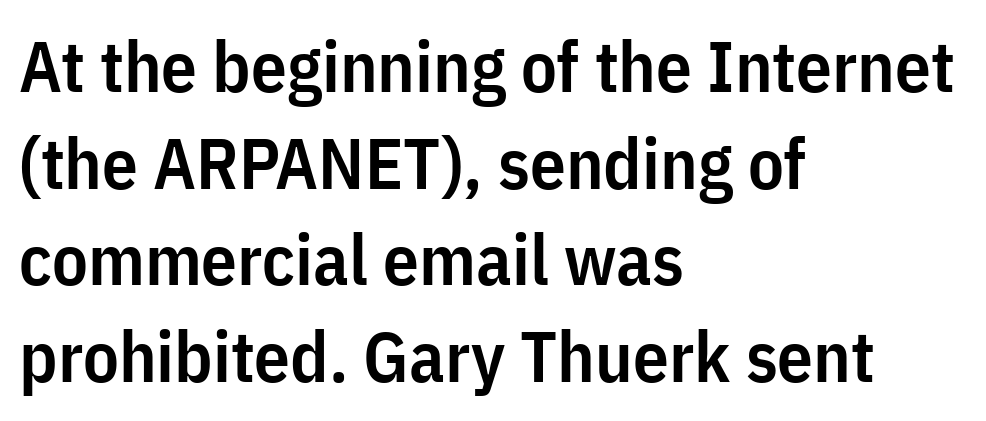
Does the leading feel generous? No, just average. Look at the stroke-to-counter ratio: somewhat heavy, a semibold. The space beneath each line is pristine and unruled. The letterforms sit shoulder to shoulder at normal distance. Alignment: flush left.
